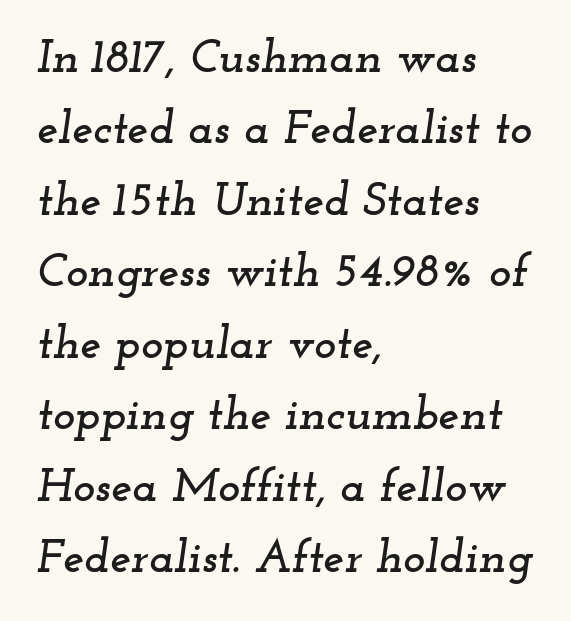
{"serif": "yes", "italic": "yes", "lean": "right", "slant_degrees": 12, "width": "wide", "stroke_contrast": "low", "x_height": "small", "monospaced": "no", "underline": "no", "align": "left", "line_spacing": "normal", "line_spacing_ratio": 1.52, "letter_spacing": "normal", "letter_spacing_em": 0.0, "glyph_px": 47}
